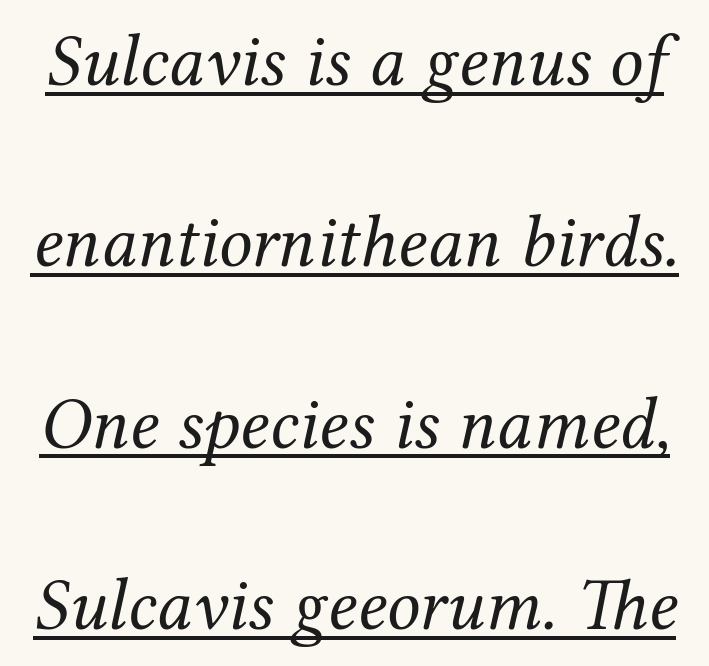
The image shows 74 px regular-weight serif type, italic (leaning right); set loose line spacing (2.45x), normal letter spacing, underlined; medium stroke contrast and a medium x-height.
